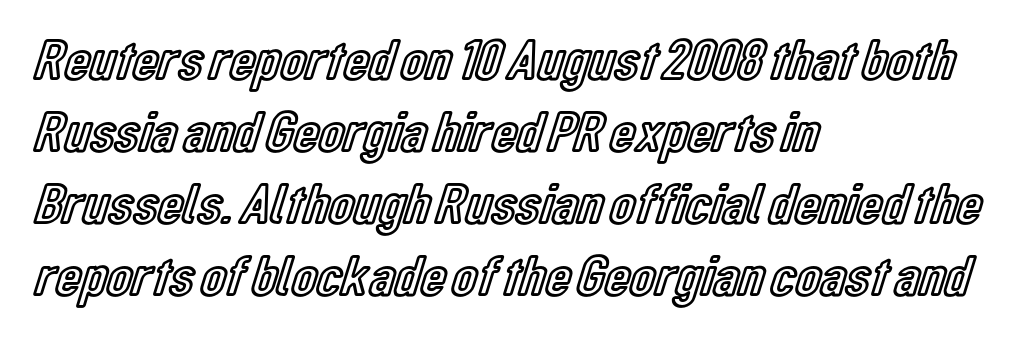
In CSS terms this would be text-align: left. Clear beneath every line of the passage. You could not count columns in this text — the font is proportionally spaced. Short note: letters normally spaced.
